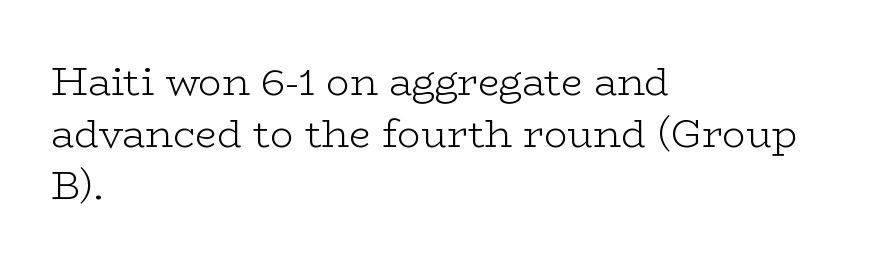
The image shows 39 px light, wide serif type, upright; set left-aligned, normal line spacing (1.33x), normal letter spacing, not underlined; low stroke contrast and a medium x-height.
